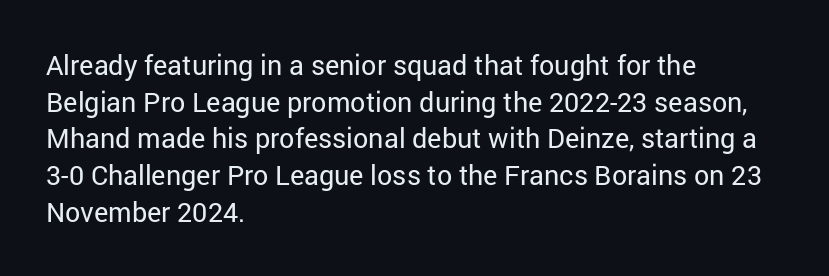
Reading down the block, your eye returns to a fixed left position each line. Do the letters lean? They stand straight. The strip under each line holds only bare page. Bold? No — there's no thickening of the strokes. Line spacing here is normal. Glyph-to-glyph distance matches everyday printed text.
